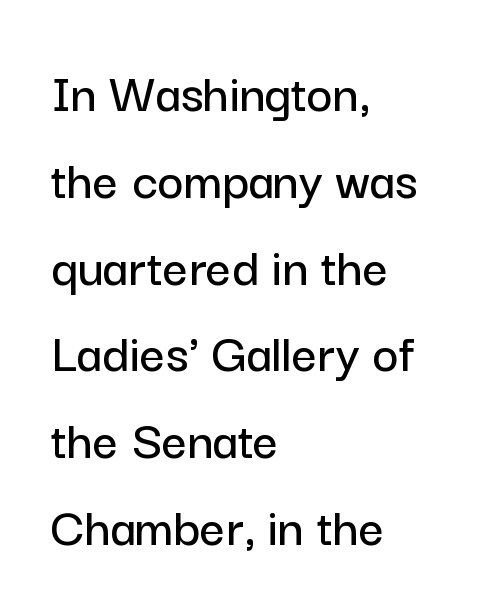
The image shows 56 px sans-serif type, upright; set left-aligned, normal line spacing (1.55x), normal letter spacing, not underlined; low stroke contrast and a medium x-height.
